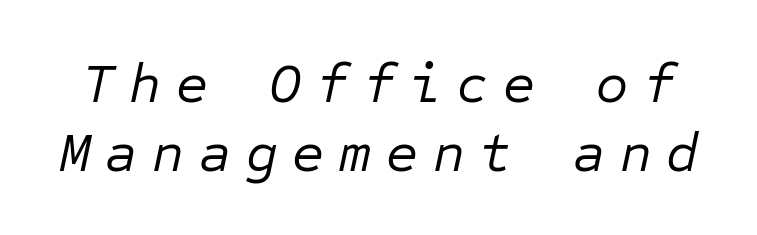
Q: Is the text bold? A: No.
Q: Is the text italic (slanted)? A: Yes, it leans right by about 12 degrees.
Q: Is the text underlined? A: No.
Q: Is the spacing between letters normal or unusually wide? A: Unusually wide.
Q: Is the spacing between lines tight, normal or loose? A: Normal.
Q: Width (condensed, normal, or wide)? A: Normal.
Q: Stroke contrast? A: Low.
Q: x-height? A: Medium.
Q: Monospaced? A: Yes.
